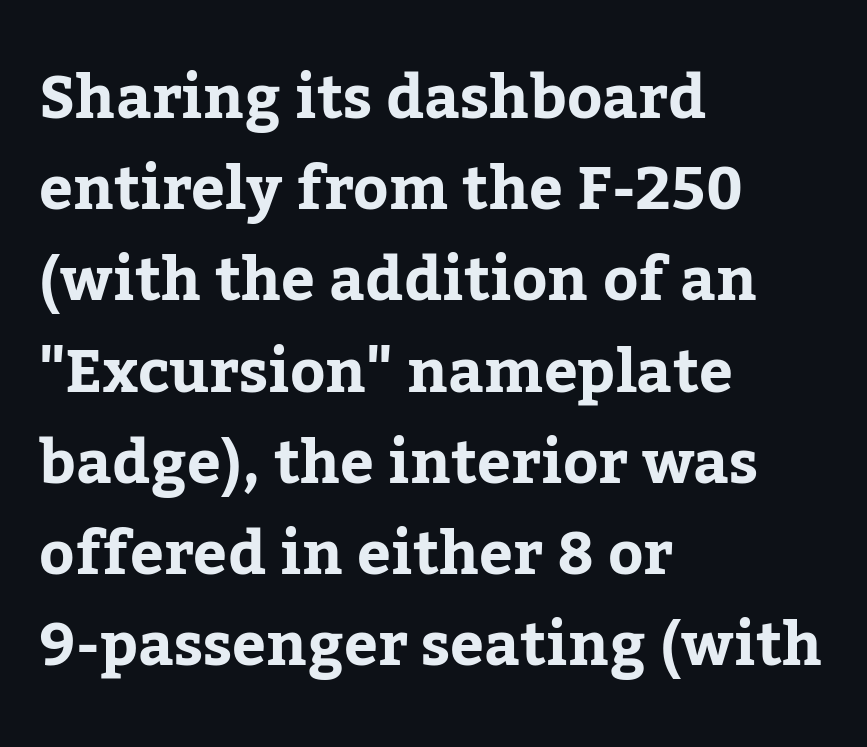
The image shows 60 px bold serif type, upright; set left-aligned, normal line spacing (1.52x), normal letter spacing, not underlined; low stroke contrast and a medium x-height.
